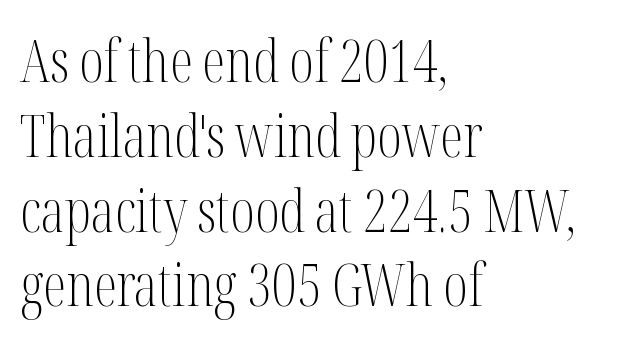
The image shows 58 px light, condensed serif type, upright; set left-aligned, normal line spacing (1.29x), normal letter spacing, not underlined; medium stroke contrast and a medium x-height.
